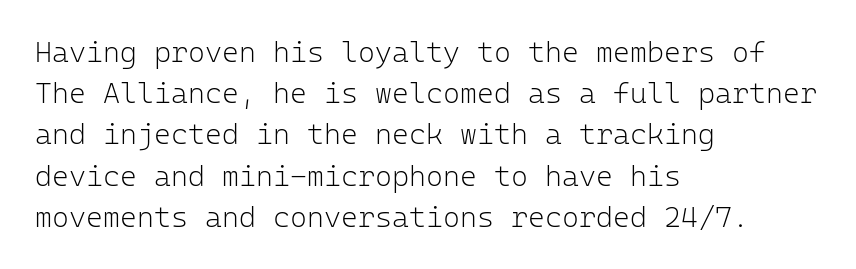
Q: Is the text bold? A: No.
Q: Is the text italic (slanted)? A: No, it is upright.
Q: Is the typeface a serif or a sans-serif typeface? A: Sans-serif.
Q: Is the text underlined? A: No.
Q: How is the paragraph aligned? A: Left-aligned.
Q: Is the spacing between letters normal or unusually wide? A: Normal.
Q: Is the spacing between lines tight, normal or loose? A: Normal.
Q: Width (condensed, normal, or wide)? A: Normal.
Q: Stroke contrast? A: Low.
Q: x-height? A: Medium.
Q: Monospaced? A: Yes.
